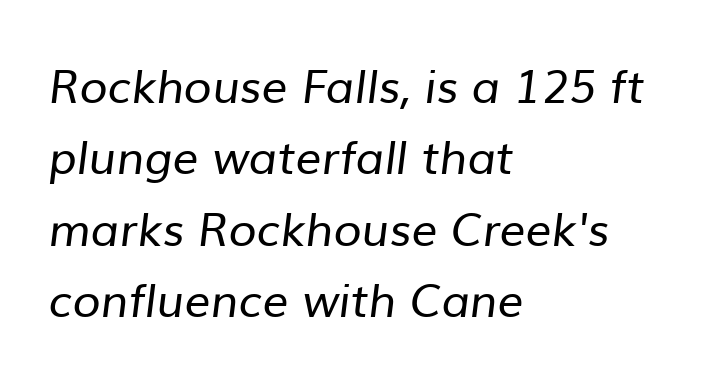
The typeface chosen for these lines omits serifs. The font sits on the lighter half of the weight spectrum, regular included. Here the glyphs are tracked normally, forming tight word shapes. Line beginnings align vertically; line endings do not. Leading: standard. Type without underlining.
